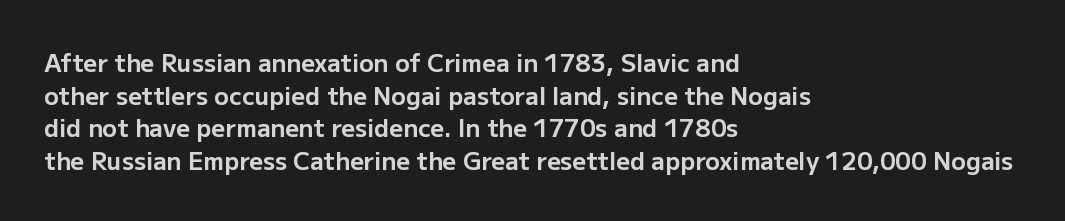
Q: Is the text bold? A: Yes.
Q: Is the text italic (slanted)? A: No, it is upright.
Q: Is the text underlined? A: No.
Q: How is the paragraph aligned? A: Left-aligned.
Q: Is the spacing between letters normal or unusually wide? A: Normal.
Q: Is the spacing between lines tight, normal or loose? A: Normal.
